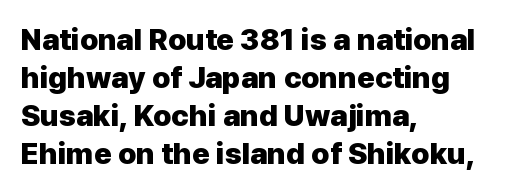
The rendering anchors every line to the left-hand side. A roman cut, with each character standing at attention. The type family on display is of the sans-serif kind. Leading matches the norm, producing a regular column. Clear beneath every line of the passage. Notice how thick the strokes are: this is what a full bold looks like.
